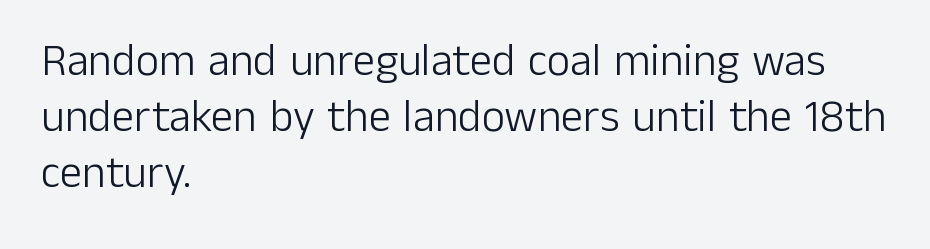
Each letter keeps its own natural width here, so spacing adapts to shape. It's the straight-up-and-down kind of type. The horizontal fit of the characters is conventional and even. One-word summary of the alignment: left. Stems and bowls with no extra thickness — not bold. The baseline area is clear.
